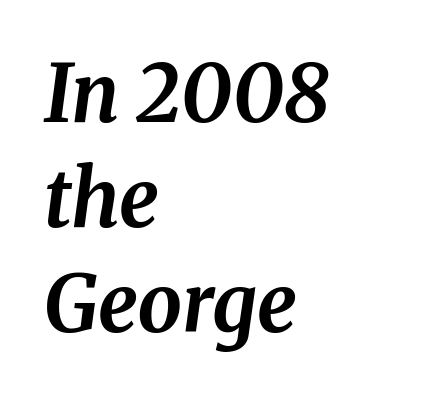
The letters sit at their default tracking, neither squeezed nor spread. Each row of text sits above clean, open space. Looks like regular typesetting: each glyph gets only the width it needs. The sample has been set heavy, in full bold.
